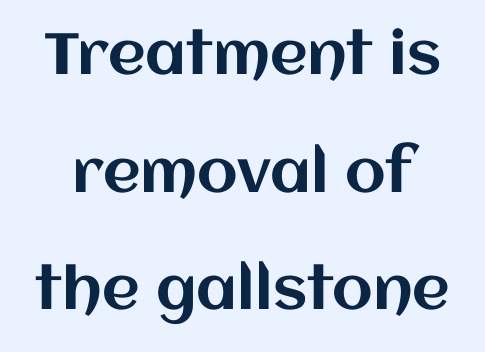
Airy leading. A typesetter would mark this as roman, not italic. The passage shown is not underscored anywhere. Spacing verdict: proportional, widths tailored to each character.
